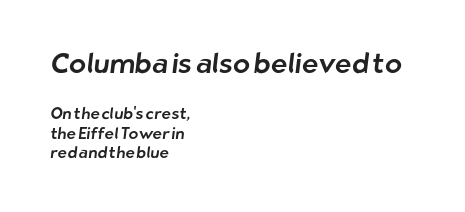
Between these two stacked blocks, the higher one wins on size. Nobody touched the tracking dial on this one. Quick note: underline off. The typeface chosen for these lines omits serifs. Visually the block forms a straight wall on the left and a jagged coastline on the right.
